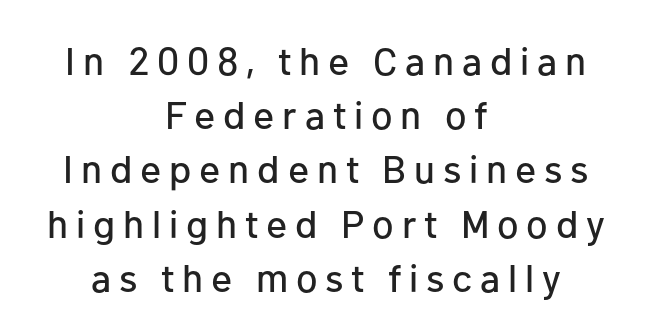
This sample keeps an unexceptional amount of space between lines. Upright lettering throughout. A typesetter would call this proportional, since set widths differ per character. The letters are spread apart with noticeably loose tracking. Notice how the passage keeps no hard edge, just a central spine. Grotesque or geometric, the face here clearly has no serifs.
